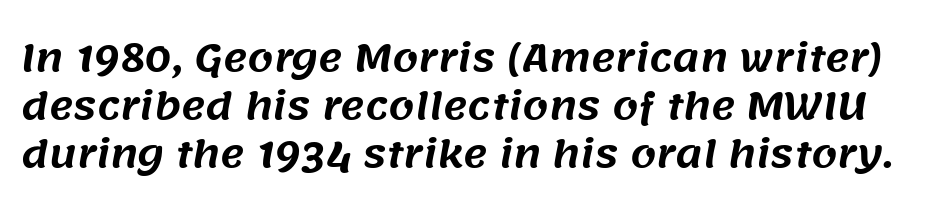
{"serif": "no", "width": "normal", "stroke_contrast": "medium", "x_height": "large", "monospaced": "no", "underline": "no", "line_spacing": "normal", "line_spacing_ratio": 1.3, "letter_spacing": "normal", "letter_spacing_em": 0.0, "glyph_px": 37}
